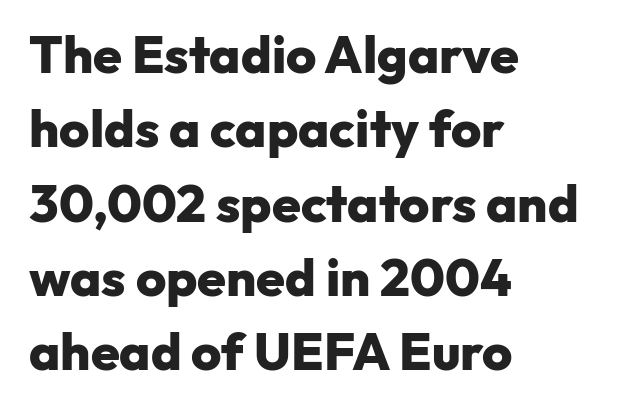
{"serif": "no", "italic": "no", "bold": "yes", "weight": "heavy", "width": "normal", "stroke_contrast": "low", "x_height": "medium", "monospaced": "no", "underline": "no", "align": "left", "line_spacing": "normal", "line_spacing_ratio": 1.43, "letter_spacing": "normal", "letter_spacing_em": 0.0, "glyph_px": 52}
